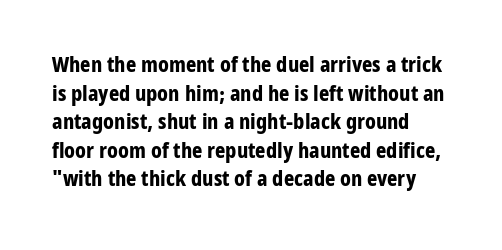
Teacher's note: observe the even left margin — that is flush-left alignment. You can tell it's not italic because the verticals are truly vertical. Words float on clear page, feet unadorned. The letterforms sit shoulder to shoulder at normal distance.
